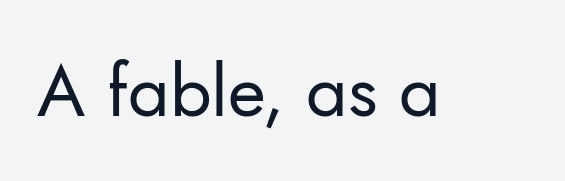
Q: Is the text bold? A: No.
Q: Is the text italic (slanted)? A: No, it is upright.
Q: Is the typeface a serif or a sans-serif typeface? A: Sans-serif.
Q: Is the text underlined? A: No.
Q: Is the spacing between letters normal or unusually wide? A: Normal.
Q: Width (condensed, normal, or wide)? A: Normal.
Q: Stroke contrast? A: Low.
Q: x-height? A: Small.
Q: Monospaced? A: No.
